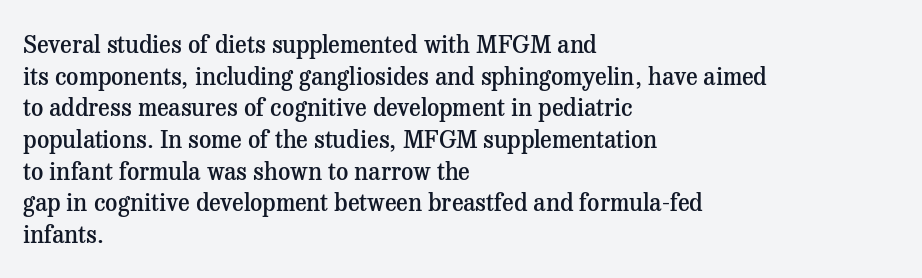
Slightly chunky letters — semibold, I'd say, not full bold. Letter spacing: default. The string is rendered with underlining switched off. Does the leading feel generous? No, just average. These lines are set flush left with a ragged right edge. The letters stand upright; this is a roman face.
